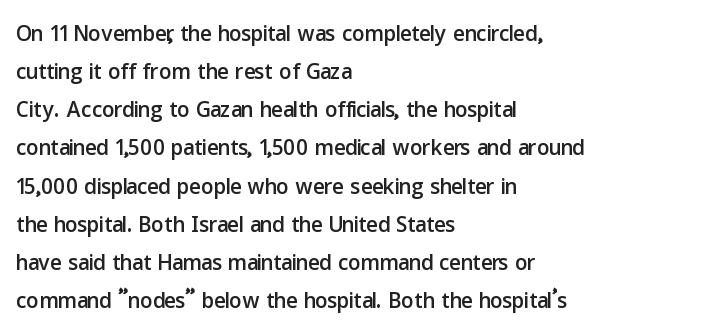
The image shows 31 px sans-serif type, upright; set left-aligned, line spacing 1.23x, normal letter spacing, not underlined; low stroke contrast and a medium x-height.
